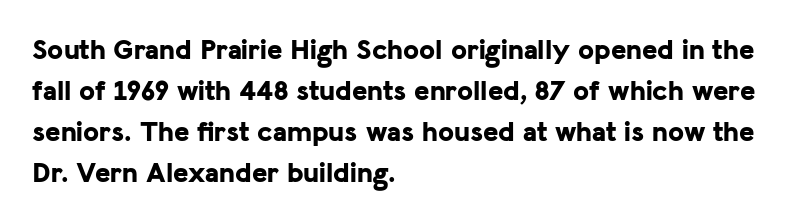
{"serif": "no", "italic": "no", "bold": "yes", "weight": "bold", "width": "normal", "stroke_contrast": "low", "x_height": "medium", "monospaced": "no", "underline": "no", "align": "left", "line_spacing": "normal", "line_spacing_ratio": 1.41, "letter_spacing": "normal", "letter_spacing_em": 0.0, "glyph_px": 29}
